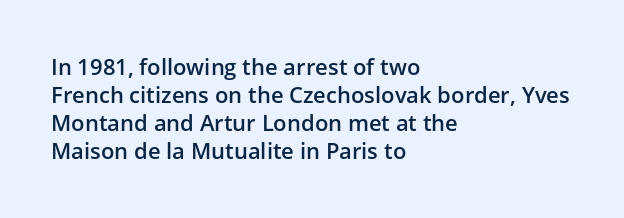
{"italic": "no", "bold": "semi", "underline": "no", "align": "left", "line_spacing": "normal", "line_spacing_ratio": 1.28, "letter_spacing": "normal", "letter_spacing_em": 0.0, "glyph_px": 22}
